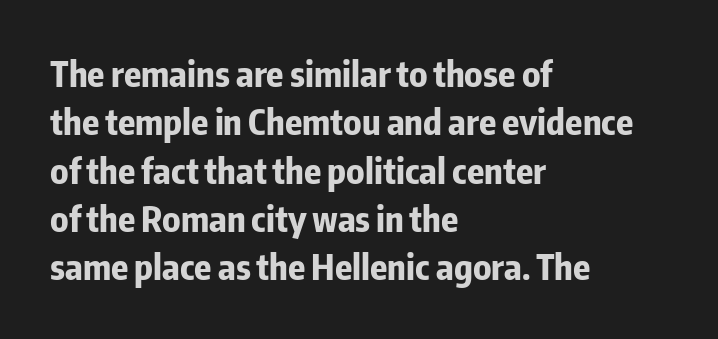
Emphasis by weight is at full strength: bold. The horizontal fit of the characters is conventional and even. You could not count columns in this text — the font is proportionally spaced. The letters stand straight up with perfectly vertical stems. The string is rendered with underlining switched off.
